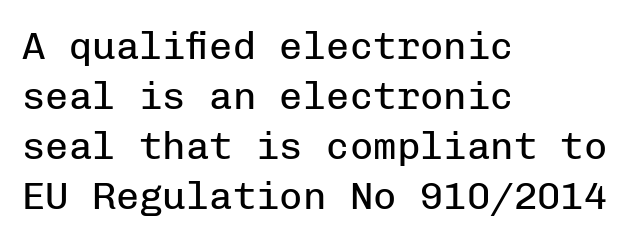
Typographically, this falls in the sans-serif category. Does the lettering tilt? It doesn't — this is upright. The typesetter chose a ragged-right arrangement here. Here the designer chose a console-style face with uniform glyph widths. Heaviness? Minimal to ordinary, like unemphasized prose.
